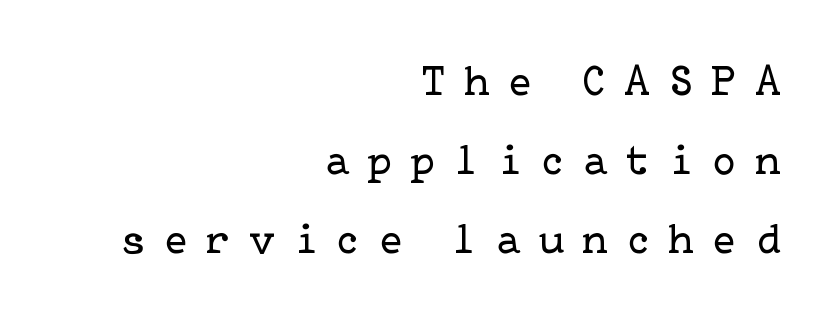
The image shows 43 px regular-weight serif type, upright; set right-aligned, line spacing 1.84x, unusually wide letter spacing (+0.45 em), not underlined; low stroke contrast and a medium x-height.
